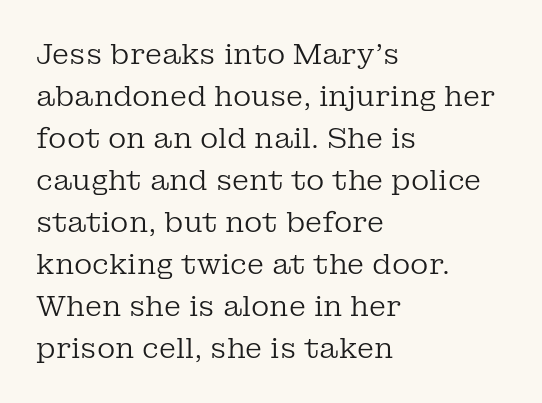
The rendering shows small feet on the letterforms — a serif design. Decoration check: the copy has no underline. Do the letters lean? They stand straight. Does the leading feel generous? No, just average. Is the stroke heavy? The answer is a plain regular-or-lighter.
